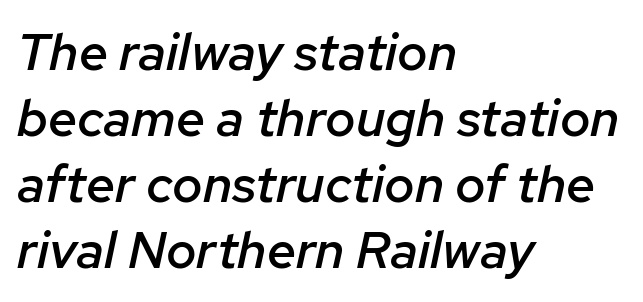
Q: Is the text bold? A: Semi-bold.
Q: Is the text italic (slanted)? A: Yes, it leans right by about 12 degrees.
Q: Is the text underlined? A: No.
Q: How is the paragraph aligned? A: Left-aligned.
Q: Is the spacing between letters normal or unusually wide? A: Normal.
Q: Is the spacing between lines tight, normal or loose? A: Normal.
Q: Width (condensed, normal, or wide)? A: Normal.
Q: Stroke contrast? A: Low.
Q: x-height? A: Medium.
Q: Monospaced? A: No.
